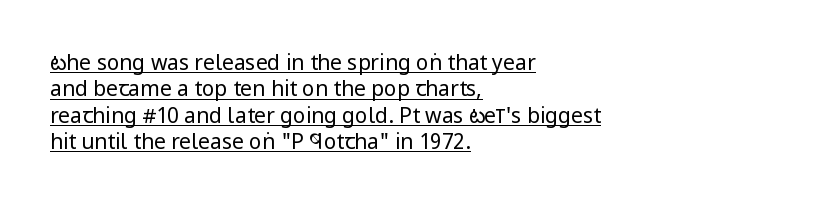
Q: Is the text bold? A: No.
Q: Is the text italic (slanted)? A: No, it is upright.
Q: Is the text underlined? A: Yes.
Q: How is the paragraph aligned? A: Left-aligned.
Q: Is the spacing between letters normal or unusually wide? A: Normal.
Q: Is the spacing between lines tight, normal or loose? A: Normal.
